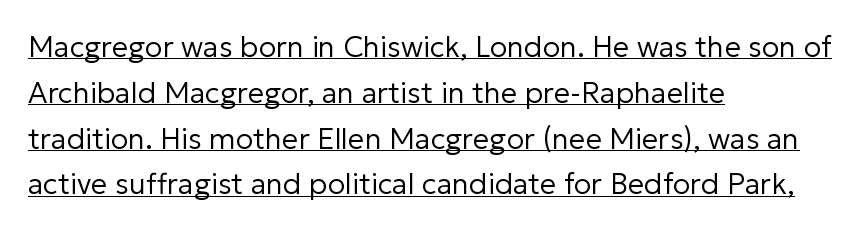
{"serif": "no", "italic": "no", "bold": "no", "weight": "regular", "width": "normal", "stroke_contrast": "low", "x_height": "medium", "monospaced": "no", "underline": "yes", "align": "left", "line_spacing": "normal", "line_spacing_ratio": 1.58, "letter_spacing": "normal", "letter_spacing_em": 0.0, "glyph_px": 29}
